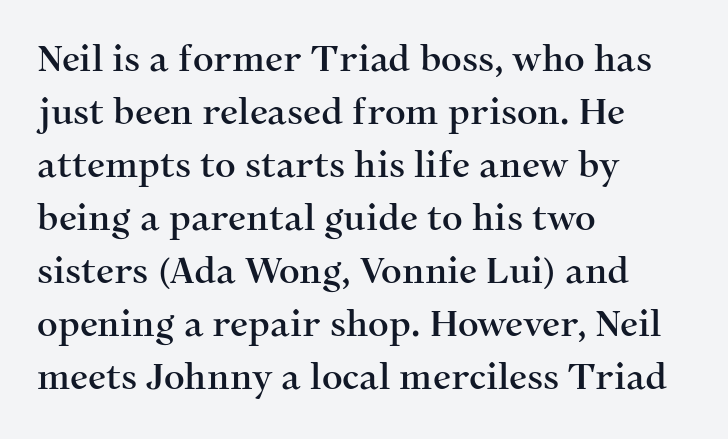
Each letter keeps its own natural width here, so spacing adapts to shape. The text was rendered using a seriffed face with decorative stroke endings. In terms of posture, this sample is upright. The foot of each line stays bare and open. The rendering anchors every line to the left-hand side. Does extra space separate the letters? No, they use regular spacing.
